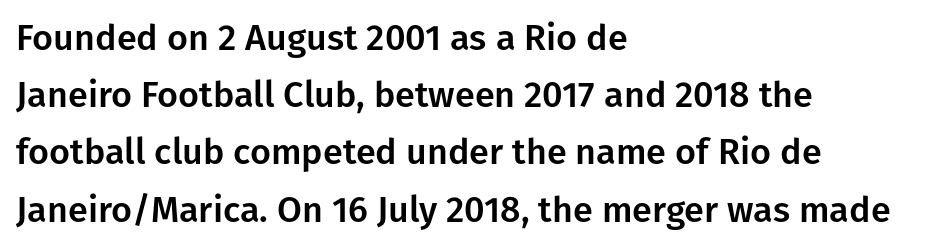
Q: Is the text italic (slanted)? A: No, it is upright.
Q: Is the typeface a serif or a sans-serif typeface? A: Sans-serif.
Q: Is the text underlined? A: No.
Q: How is the paragraph aligned? A: Left-aligned.
Q: Is the spacing between letters normal or unusually wide? A: Normal.
Q: Is the spacing between lines tight, normal or loose? A: Normal.
Q: Width (condensed, normal, or wide)? A: Normal.
Q: Stroke contrast? A: Low.
Q: x-height? A: Medium.
Q: Monospaced? A: No.
